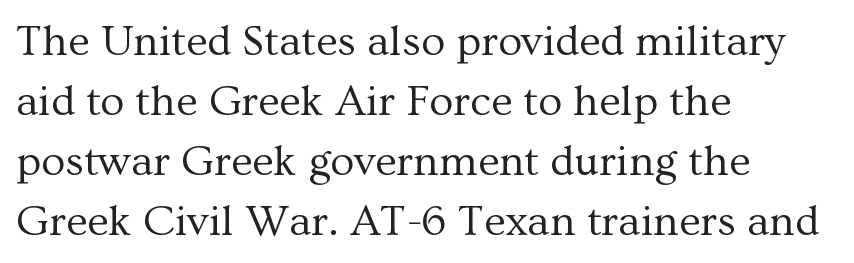
The image shows 44 px regular-weight serif type, upright; set left-aligned, normal line spacing (1.36x), normal letter spacing, not underlined; medium stroke contrast and a medium x-height.
